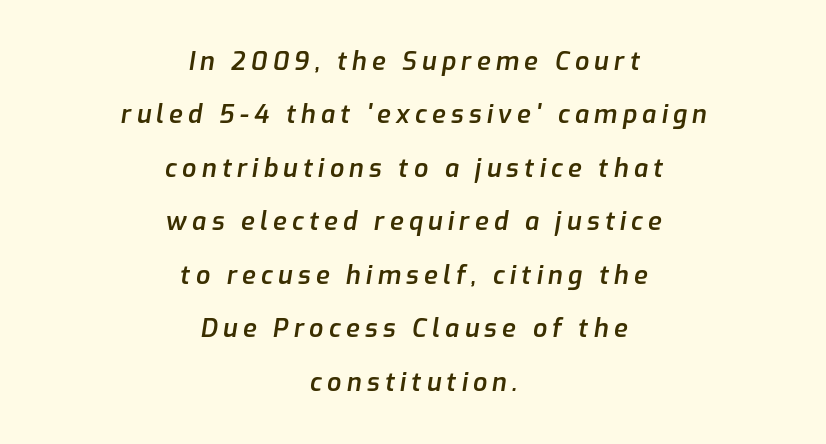
The foot of each line stays bare and open. There is plenty of visible air inserted between adjacent glyphs. Slanted lettering throughout. Loosely led — the rows are spread out.
